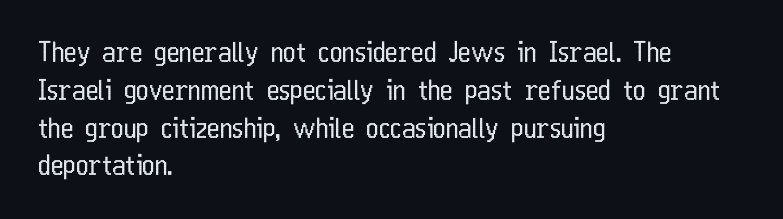
{"italic": "no", "bold": "no", "underline": "no", "align": "left", "line_spacing": "normal", "line_spacing_ratio": 1.4, "letter_spacing": "normal", "letter_spacing_em": 0.0, "glyph_px": 27}
